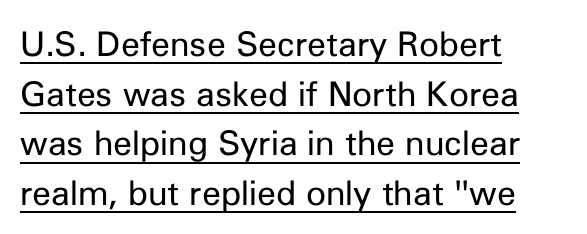
Q: Is the text bold? A: No.
Q: Is the text italic (slanted)? A: No, it is upright.
Q: Is the typeface a serif or a sans-serif typeface? A: Sans-serif.
Q: Is the text underlined? A: Yes.
Q: How is the paragraph aligned? A: Left-aligned.
Q: Is the spacing between letters normal or unusually wide? A: Normal.
Q: Is the spacing between lines tight, normal or loose? A: Normal.
Q: Width (condensed, normal, or wide)? A: Normal.
Q: Stroke contrast? A: Low.
Q: x-height? A: Medium.
Q: Monospaced? A: No.
